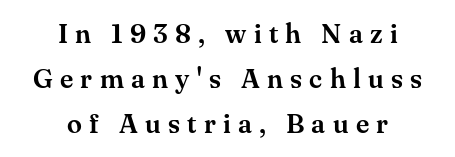
{"italic": "no", "underline": "no", "align": "center", "line_spacing": "normal", "line_spacing_ratio": 1.67, "letter_spacing": "wide", "letter_spacing_em": 0.27, "glyph_px": 27}
